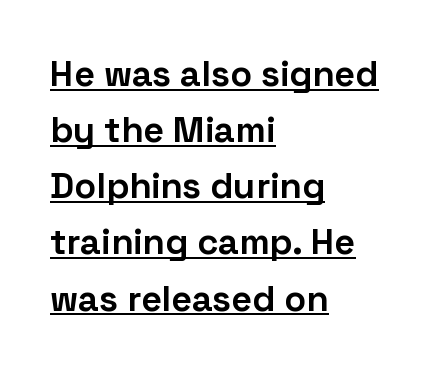
The image shows 36 px bold sans-serif type, upright; set left-aligned, normal line spacing (1.56x), normal letter spacing, underlined; low stroke contrast and a medium x-height.
